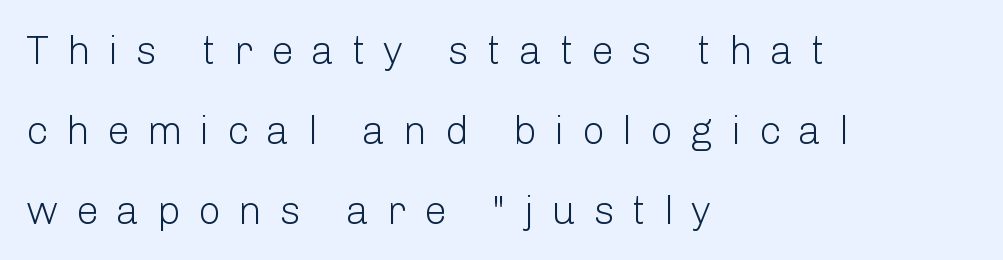
Tracking here is generous; glyphs stand well apart from one another. Designer's note — italics off, roman on. These lines stack with their left ends in a neat column. The passage shown is typed in a proportional face where columns would drift. In terms of leading, this rendering errs on the spacious side. The typeface has the unassuming heft of standard copy or less.
